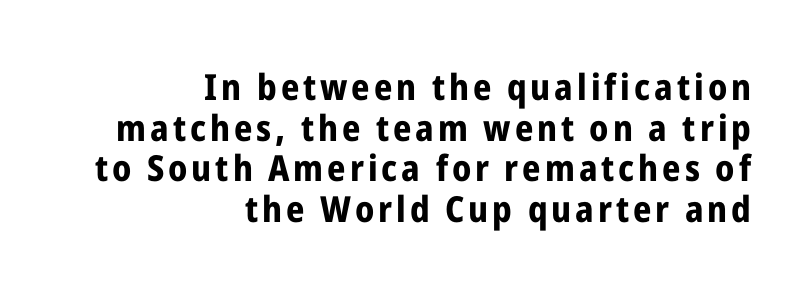
The image shows 36 px bold, condensed sans-serif type, upright; set right-aligned, tight line spacing (1.13x), not underlined; low stroke contrast and a medium x-height.
